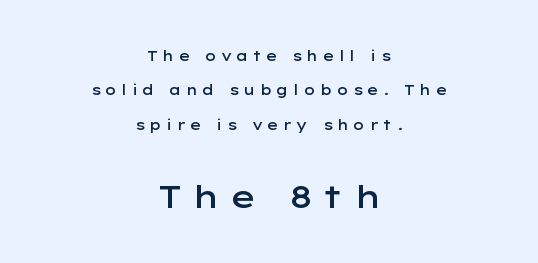
Both edges are ragged and mirror each other, which tells us the setting is centered. Serif or sans? Sans — the stroke terminals are bare. The following chunk of copy outweighs the initial chunk in type size. The rendering uses natural spacing where letterforms have individual widths. Baseline-to-baseline distance is far greater than the letter height. Check under the words: just untouched page.
